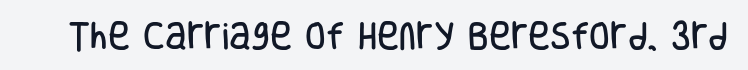
The image shows 30 px condensed sans-serif type, upright; set normal letter spacing, not underlined; low stroke contrast and a large x-height.
